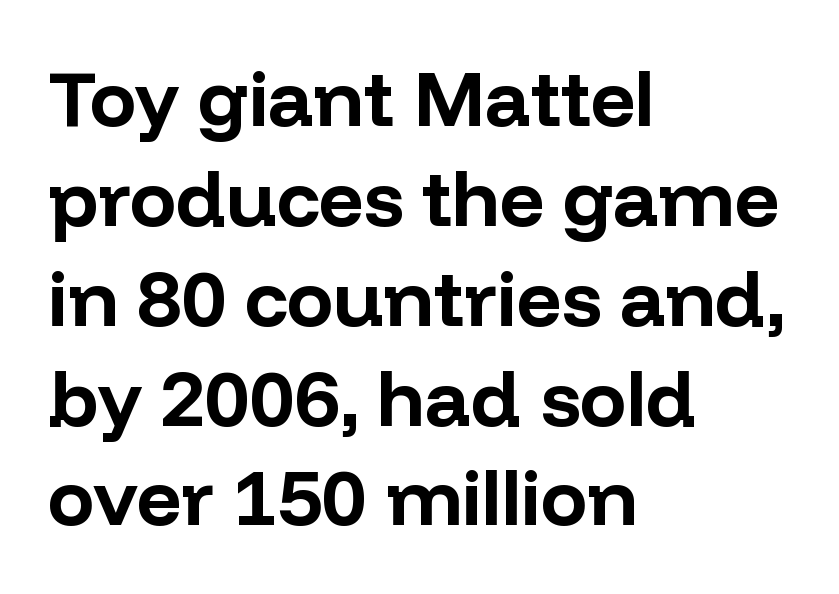
{"serif": "no", "italic": "no", "bold": "yes", "weight": "bold", "width": "normal", "stroke_contrast": "low", "x_height": "medium", "monospaced": "no", "underline": "no", "align": "left", "line_spacing": "normal", "line_spacing_ratio": 1.28, "letter_spacing": "normal", "letter_spacing_em": 0.0, "glyph_px": 78}
